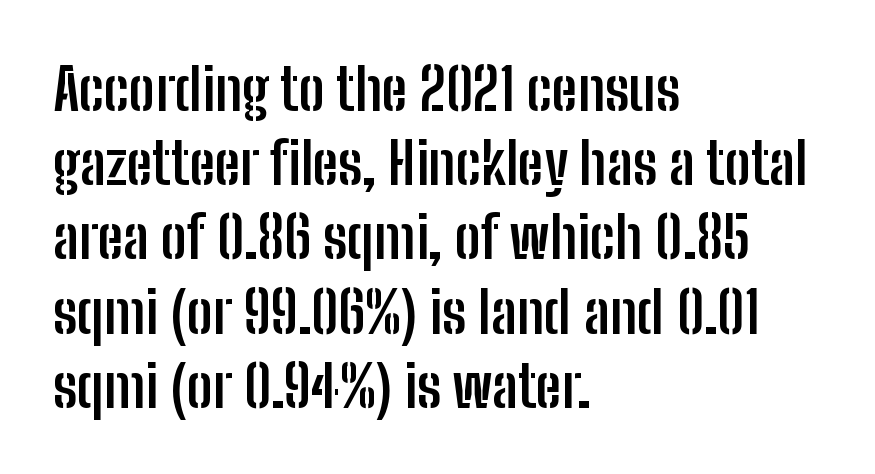
Q: Is the text bold? A: Yes.
Q: Is the text italic (slanted)? A: No, it is upright.
Q: Is the typeface a serif or a sans-serif typeface? A: Sans-serif.
Q: Is the text underlined? A: No.
Q: How is the paragraph aligned? A: Left-aligned.
Q: Is the spacing between letters normal or unusually wide? A: Normal.
Q: Is the spacing between lines tight, normal or loose? A: Normal.
Q: Width (condensed, normal, or wide)? A: Condensed.
Q: Stroke contrast? A: Low.
Q: x-height? A: Medium.
Q: Monospaced? A: No.
